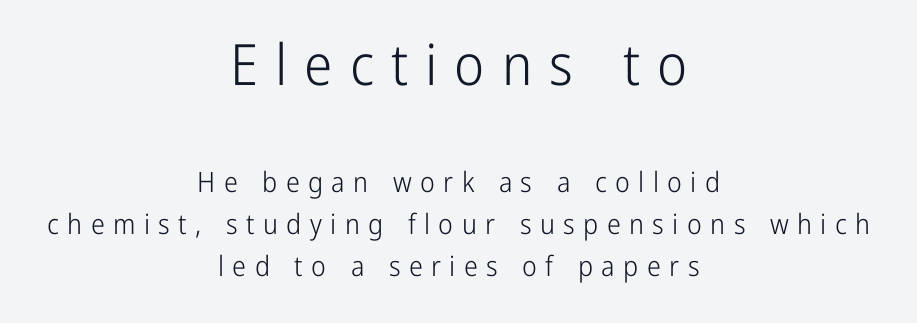
Q: Is the text bold? A: No.
Q: Is the text italic (slanted)? A: No, it is upright.
Q: Is the typeface a serif or a sans-serif typeface? A: Sans-serif.
Q: Is the text underlined? A: No.
Q: How is the paragraph aligned? A: Centered.
Q: Is the spacing between letters normal or unusually wide? A: Unusually wide.
Q: Is the spacing between lines tight, normal or loose? A: Normal.
Q: Which block of text is set in a larger size, the first (top) or the second (bottom)? A: The first (top) one.
Q: Width (condensed, normal, or wide)? A: Condensed.
Q: Stroke contrast? A: Low.
Q: x-height? A: Medium.
Q: Monospaced? A: No.
